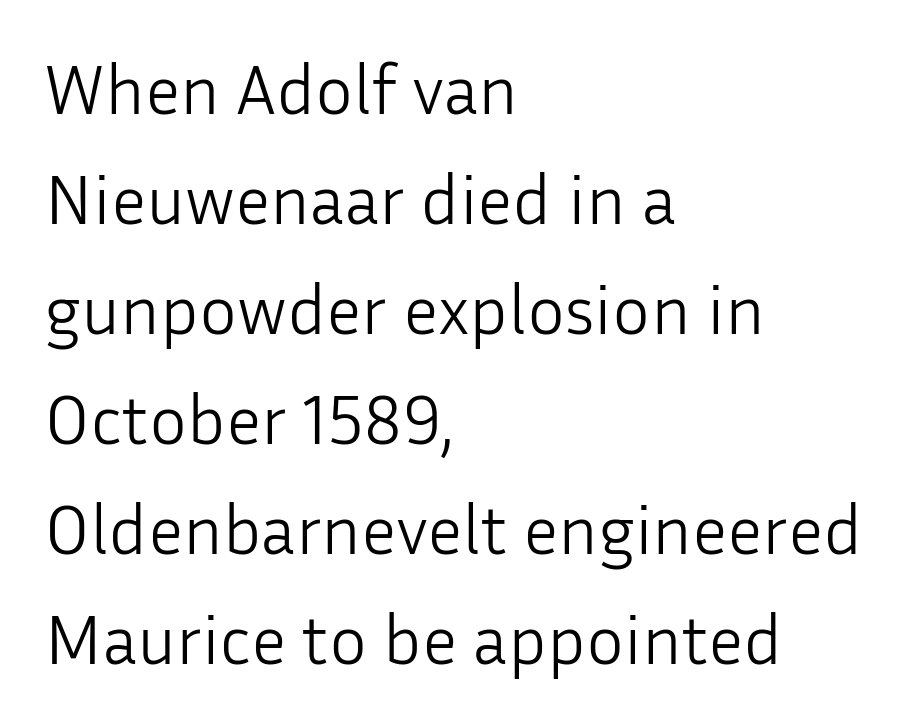
Q: Is the text bold? A: No.
Q: Is the text italic (slanted)? A: No, it is upright.
Q: Is the typeface a serif or a sans-serif typeface? A: Sans-serif.
Q: Is the text underlined? A: No.
Q: How is the paragraph aligned? A: Left-aligned.
Q: Is the spacing between letters normal or unusually wide? A: Normal.
Q: Is the spacing between lines tight, normal or loose? A: Normal.
Q: Width (condensed, normal, or wide)? A: Normal.
Q: Stroke contrast? A: Low.
Q: x-height? A: Medium.
Q: Monospaced? A: No.
